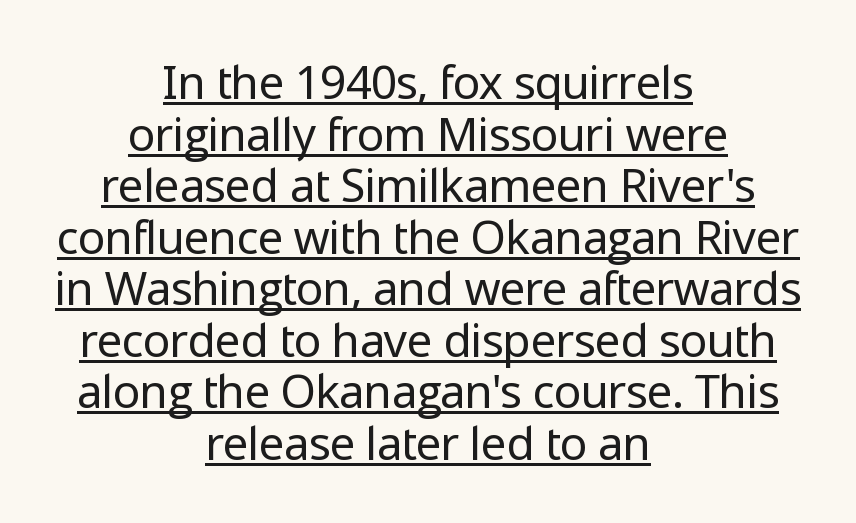
The image shows 46 px regular-weight sans-serif type, upright; set centered, tight line spacing (1.12x), normal letter spacing, underlined; low stroke contrast and a medium x-height.
